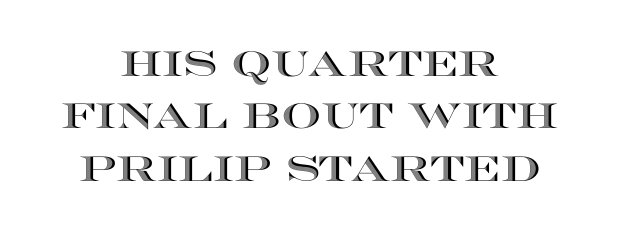
{"italic": "no", "width": "wide", "x_height": "large", "monospaced": "no", "underline": "no", "align": "center", "line_spacing": "normal", "line_spacing_ratio": 1.5, "letter_spacing": "normal", "letter_spacing_em": 0.0, "glyph_px": 35}
